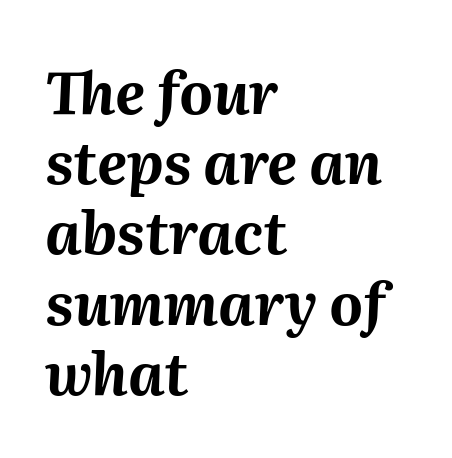
The image shows 58 px bold type, italic (leaning right); set left-aligned, line spacing 1.21x, normal letter spacing, not underlined; medium stroke contrast and a medium x-height.
